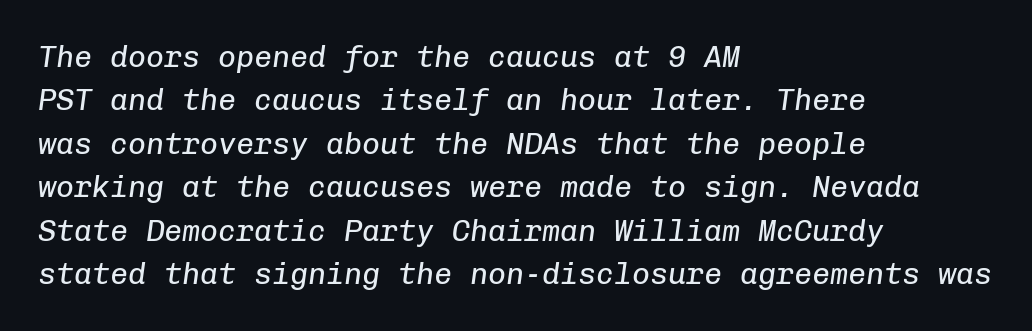
{"italic": "yes", "lean": "right", "slant_degrees": 8, "bold": "no", "weight": "regular", "width": "normal", "stroke_contrast": "low", "x_height": "medium", "monospaced": "yes", "underline": "no", "align": "left", "line_spacing": "normal", "line_spacing_ratio": 1.45, "letter_spacing": "normal", "letter_spacing_em": 0.0, "glyph_px": 30}
